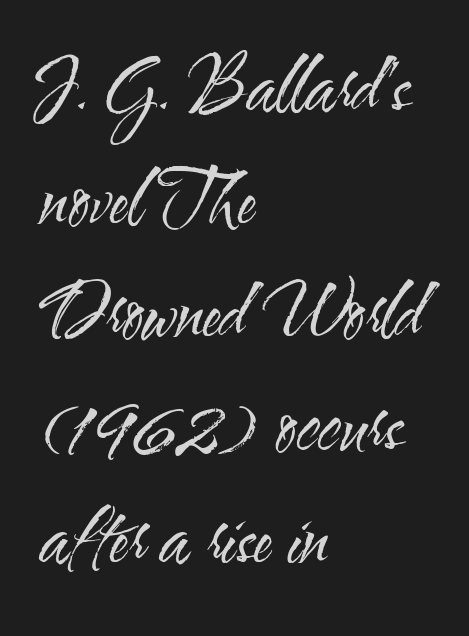
{"serif": "no", "bold": "no", "weight": "regular", "width": "condensed", "stroke_contrast": "medium", "x_height": "small", "monospaced": "no", "underline": "no", "align": "left", "line_spacing": "normal", "line_spacing_ratio": 1.57, "letter_spacing": "normal", "letter_spacing_em": 0.0, "glyph_px": 72}
